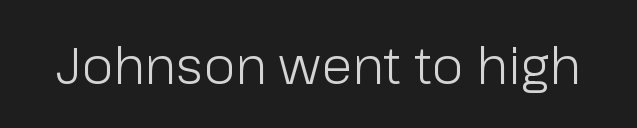
Q: Is the text bold? A: No.
Q: Is the text italic (slanted)? A: No, it is upright.
Q: Is the typeface a serif or a sans-serif typeface? A: Sans-serif.
Q: Is the text underlined? A: No.
Q: Is the spacing between letters normal or unusually wide? A: Normal.
Q: Width (condensed, normal, or wide)? A: Normal.
Q: Stroke contrast? A: Low.
Q: x-height? A: Medium.
Q: Monospaced? A: No.
